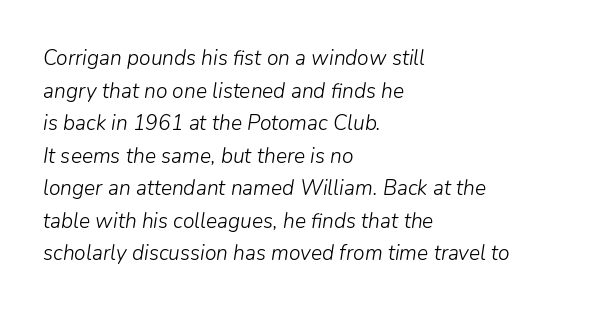
Q: Is the text bold? A: No.
Q: Is the text italic (slanted)? A: Yes, it leans right by about 9 degrees.
Q: Is the text underlined? A: No.
Q: How is the paragraph aligned? A: Left-aligned.
Q: Is the spacing between letters normal or unusually wide? A: Normal.
Q: Is the spacing between lines tight, normal or loose? A: Normal.
